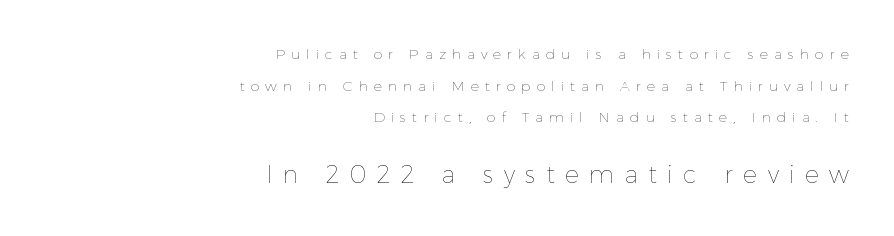
Q: Is the text bold? A: No.
Q: Is the text italic (slanted)? A: No, it is upright.
Q: Is the text underlined? A: No.
Q: How is the paragraph aligned? A: Right-aligned.
Q: Is the spacing between letters normal or unusually wide? A: Unusually wide.
Q: Is the spacing between lines tight, normal or loose? A: Loose.
Q: Which block of text is set in a larger size, the first (top) or the second (bottom)? A: The second (bottom) one.
